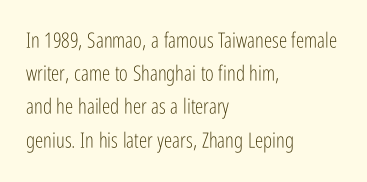
Q: Is the text bold? A: No.
Q: Is the text italic (slanted)? A: No, it is upright.
Q: Is the text underlined? A: No.
Q: How is the paragraph aligned? A: Left-aligned.
Q: Is the spacing between letters normal or unusually wide? A: Normal.
Q: Is the spacing between lines tight, normal or loose? A: Normal.
